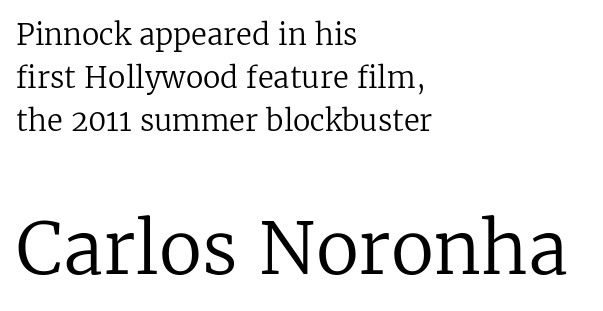
{"serif": "yes", "italic": "no", "bold": "no", "weight": "regular", "width": "normal", "stroke_contrast": "low", "x_height": "medium", "monospaced": "no", "underline": "no", "align": "left", "line_spacing": "normal", "line_spacing_ratio": 1.49, "letter_spacing": "normal", "letter_spacing_em": 0.0, "larger_block": "second", "size_ratio": 2.48, "glyph_px": 72}
